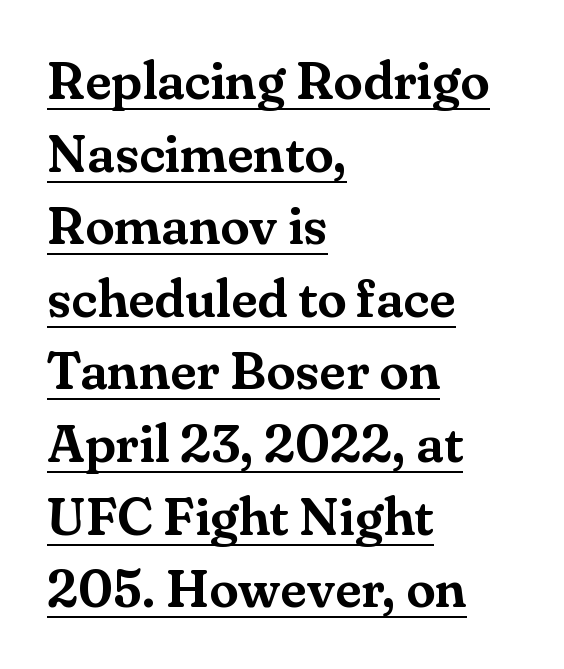
Q: Is the text italic (slanted)? A: No, it is upright.
Q: Is the typeface a serif or a sans-serif typeface? A: Serif.
Q: Is the text underlined? A: Yes.
Q: How is the paragraph aligned? A: Left-aligned.
Q: Is the spacing between letters normal or unusually wide? A: Normal.
Q: Is the spacing between lines tight, normal or loose? A: Normal.
Q: Width (condensed, normal, or wide)? A: Normal.
Q: Stroke contrast? A: Medium.
Q: x-height? A: Small.
Q: Monospaced? A: No.
